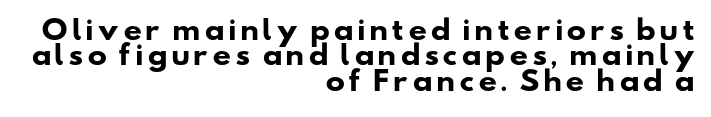
Q: Is the text bold? A: Yes.
Q: Is the text underlined? A: No.
Q: How is the paragraph aligned? A: Right-aligned.
Q: Is the spacing between lines tight, normal or loose? A: Tight.
